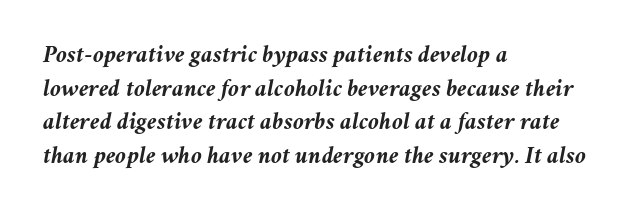
Q: Is the text bold? A: Yes.
Q: Is the text italic (slanted)? A: Yes, it leans right by about 11 degrees.
Q: Is the text underlined? A: No.
Q: How is the paragraph aligned? A: Left-aligned.
Q: Is the spacing between letters normal or unusually wide? A: Normal.
Q: Is the spacing between lines tight, normal or loose? A: Normal.
